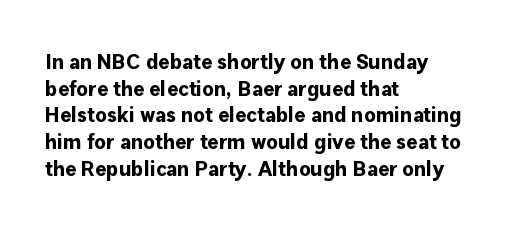
Q: Is the text bold? A: Yes.
Q: Is the text italic (slanted)? A: No, it is upright.
Q: Is the text underlined? A: No.
Q: How is the paragraph aligned? A: Left-aligned.
Q: Is the spacing between letters normal or unusually wide? A: Normal.
Q: Is the spacing between lines tight, normal or loose? A: Normal.
